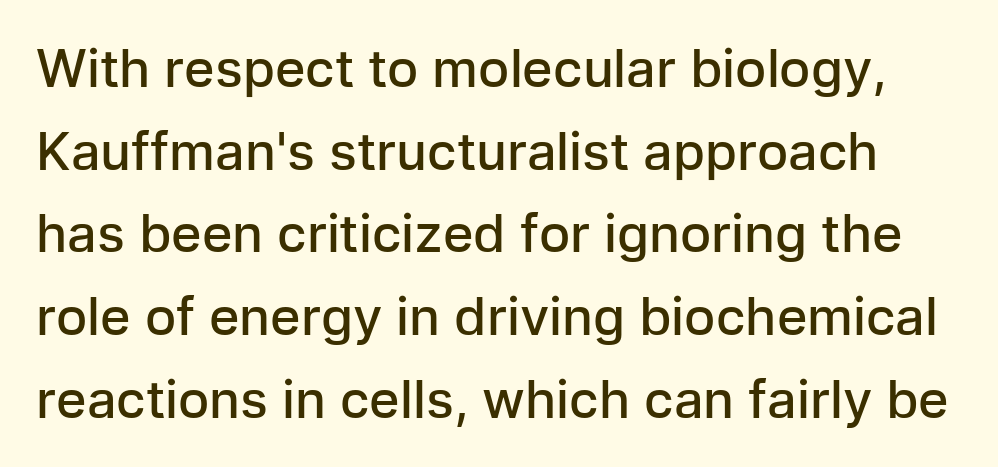
Type without underlining. Italic? Not at all — the glyphs are vertical. This sample uses a sans-serif face. The leading is moderate, giving the passage an even texture. A typesetter would call this proportional, since set widths differ per character. Nothing unusual about the tracking: characters are spaced as the font intends.
